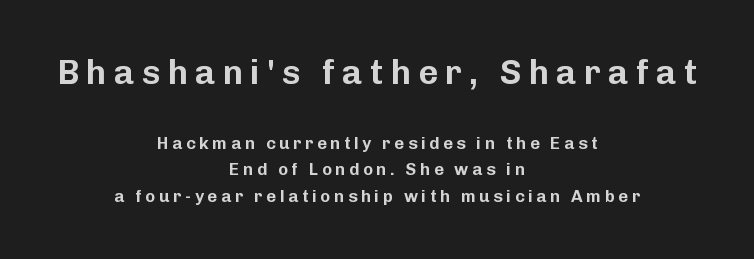
{"serif": "no", "italic": "no", "width": "normal", "stroke_contrast": "low", "x_height": "medium", "monospaced": "no", "underline": "no", "align": "center", "line_spacing": "normal", "line_spacing_ratio": 1.57, "letter_spacing": "wide", "letter_spacing_em": 0.21, "larger_block": "first", "size_ratio": 2.0, "glyph_px": 34}
